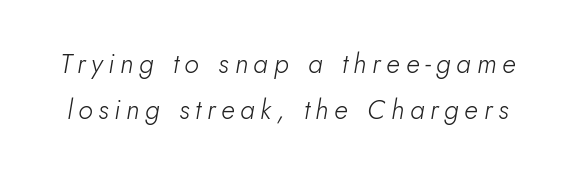
{"italic": "yes", "lean": "right", "slant_degrees": 5, "bold": "no", "underline": "no", "line_spacing": "normal", "line_spacing_ratio": 1.7, "letter_spacing": "wide", "letter_spacing_em": 0.21, "glyph_px": 27}
